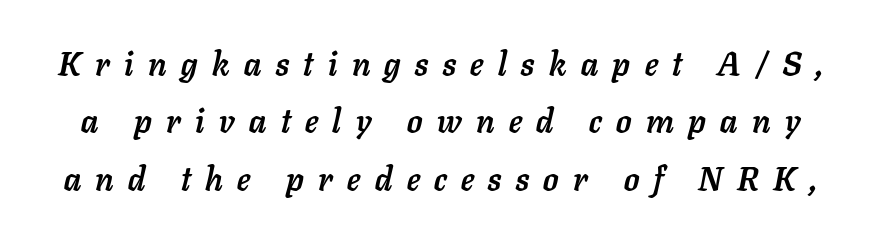
Q: Is the text bold? A: Yes.
Q: Is the text italic (slanted)? A: Yes, it leans right by about 11 degrees.
Q: Is the text underlined? A: No.
Q: Is the spacing between letters normal or unusually wide? A: Unusually wide.
Q: Width (condensed, normal, or wide)? A: Normal.
Q: Stroke contrast? A: Low.
Q: x-height? A: Medium.
Q: Monospaced? A: No.
